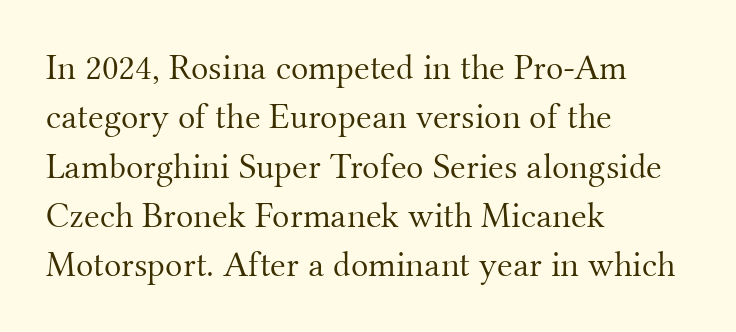
Q: Is the text bold? A: No.
Q: Is the text italic (slanted)? A: No, it is upright.
Q: Is the typeface a serif or a sans-serif typeface? A: Serif.
Q: Is the text underlined? A: No.
Q: How is the paragraph aligned? A: Left-aligned.
Q: Is the spacing between letters normal or unusually wide? A: Normal.
Q: Is the spacing between lines tight, normal or loose? A: Normal.
Q: Width (condensed, normal, or wide)? A: Normal.
Q: Stroke contrast? A: Medium.
Q: x-height? A: Small.
Q: Monospaced? A: No.
